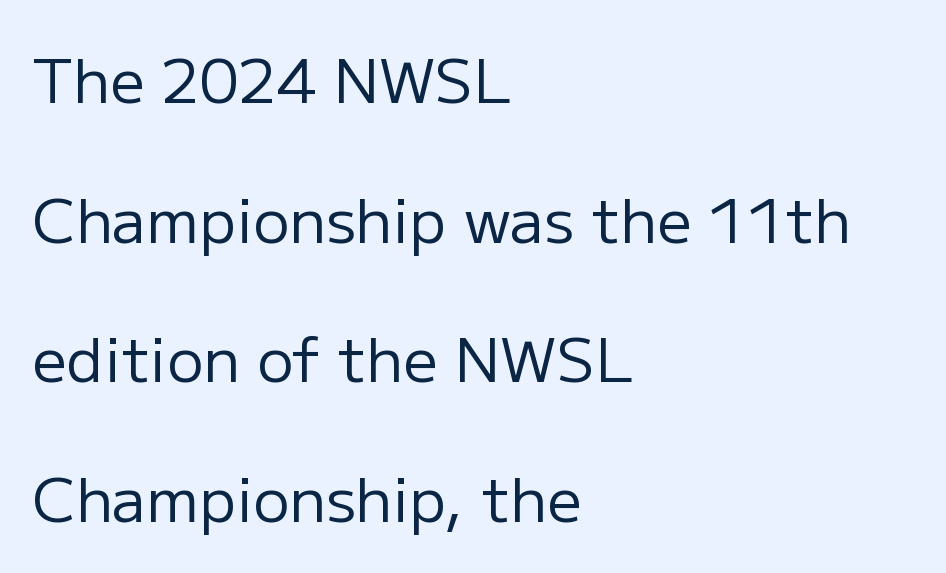
The passage shown is not bold in any degree. This sample has the flowing, uneven cadence of proportional lettering. If you drew a ruler down the left edge, every line would touch it. Nothing sits at the stroke ends, so this counts as sans-serif. Is there any slant? The stems are plumb.
